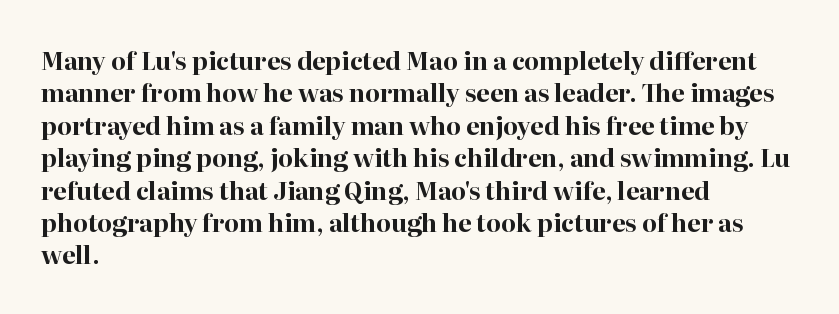
Q: Is the text bold? A: Yes.
Q: Is the text italic (slanted)? A: No, it is upright.
Q: Is the text underlined? A: No.
Q: How is the paragraph aligned? A: Left-aligned.
Q: Is the spacing between letters normal or unusually wide? A: Normal.
Q: Is the spacing between lines tight, normal or loose? A: Normal.
